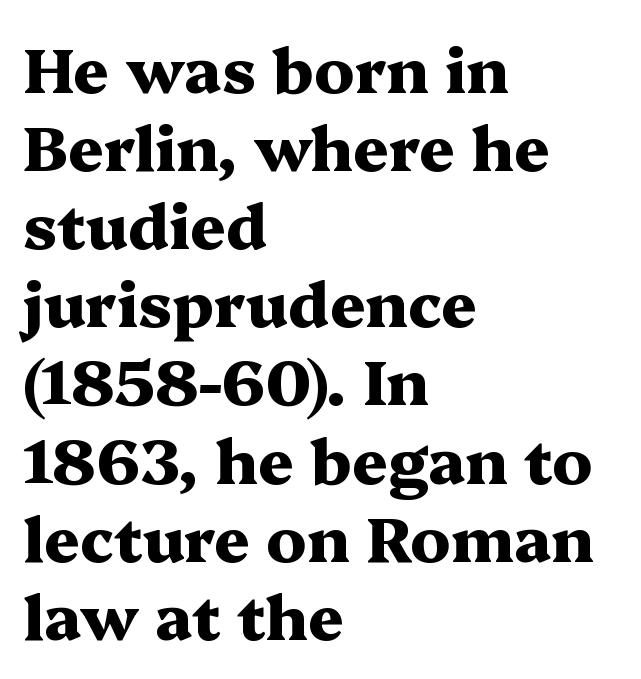
The image shows 62 px heavy, wide serif type, upright; set left-aligned, normal line spacing (1.26x), normal letter spacing, not underlined; medium stroke contrast and a medium x-height.
